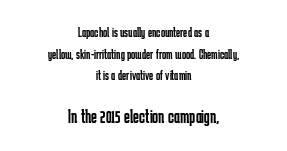
The image shows 20 px text type, upright; set centered, normal line spacing (1.54x), normal letter spacing, not underlined; the second (bottom) block is 1.43x larger.
